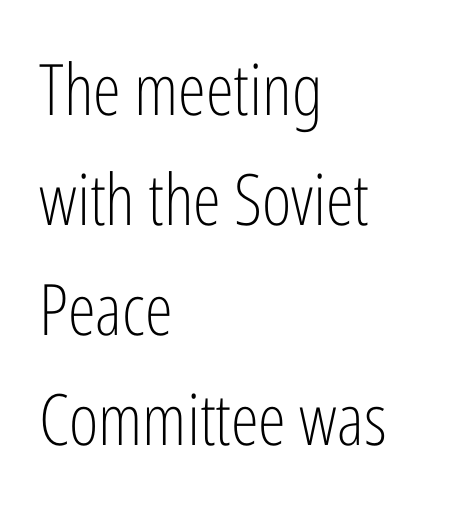
Q: Is the text bold? A: No.
Q: Is the text italic (slanted)? A: No, it is upright.
Q: Is the typeface a serif or a sans-serif typeface? A: Sans-serif.
Q: Is the text underlined? A: No.
Q: How is the paragraph aligned? A: Left-aligned.
Q: Is the spacing between letters normal or unusually wide? A: Normal.
Q: Is the spacing between lines tight, normal or loose? A: Normal.
Q: Width (condensed, normal, or wide)? A: Condensed.
Q: Stroke contrast? A: Low.
Q: x-height? A: Medium.
Q: Monospaced? A: No.
